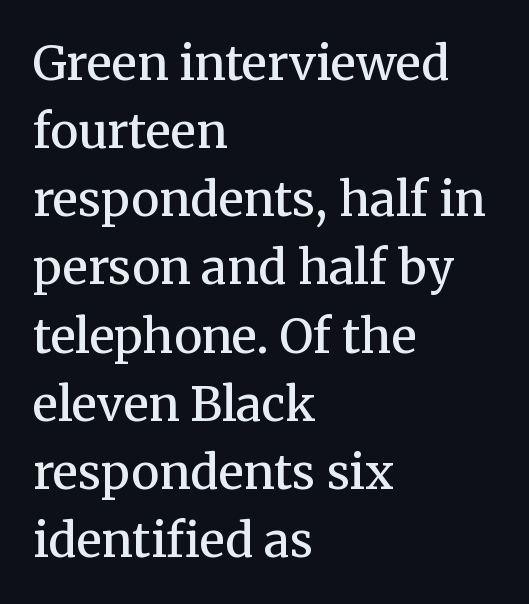
{"serif": "yes", "italic": "no", "bold": "semi", "weight": "semibold", "width": "normal", "stroke_contrast": "medium", "x_height": "medium", "monospaced": "no", "underline": "no", "align": "left", "line_spacing": "normal", "line_spacing_ratio": 1.45, "letter_spacing": "normal", "letter_spacing_em": 0.0, "glyph_px": 47}
